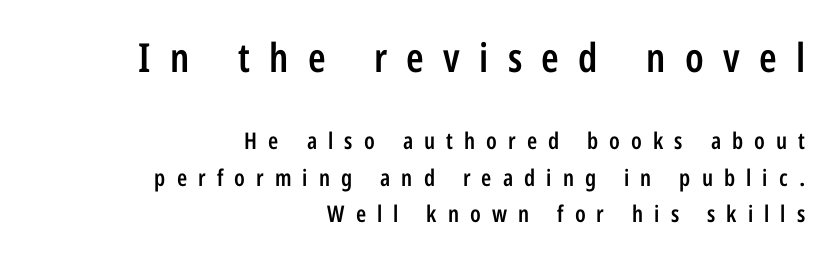
A semibold gives these letters moderate extra thickness, short of bold. The designer went with a sans here, leaving each stem footless. Students, note that the glyphs here are deliberately spaced far apart. The words here are not underlined. These lines were composed using upright roman letters. Varying glyph widths throughout — classic text-font behaviour.
